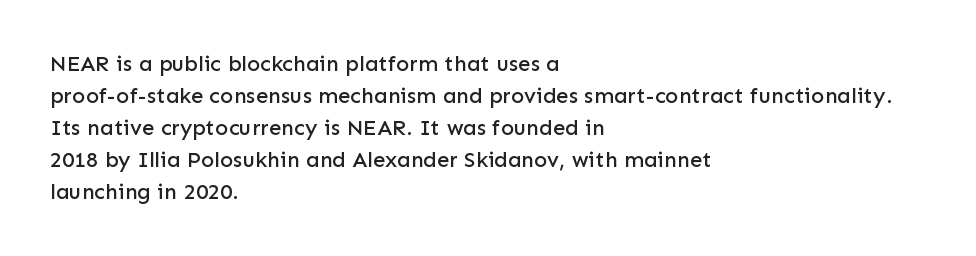
The image shows 22 px text type, upright; set left-aligned, normal line spacing (1.46x), normal letter spacing, not underlined.
